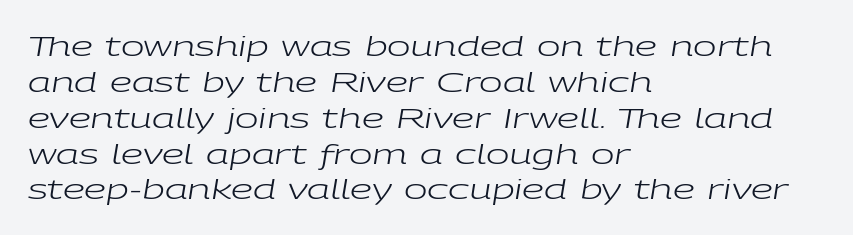
Q: Is the text bold? A: No.
Q: Is the text italic (slanted)? A: Yes, it leans right by about 9 degrees.
Q: Is the text underlined? A: No.
Q: How is the paragraph aligned? A: Left-aligned.
Q: Is the spacing between letters normal or unusually wide? A: Normal.
Q: Is the spacing between lines tight, normal or loose? A: Normal.
Q: Width (condensed, normal, or wide)? A: Wide.
Q: Stroke contrast? A: Low.
Q: x-height? A: Medium.
Q: Monospaced? A: No.
